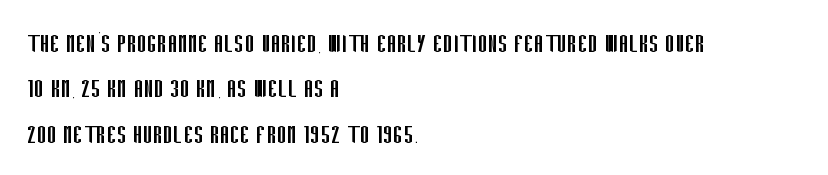
Q: Is the text bold? A: No.
Q: Is the text italic (slanted)? A: No, it is upright.
Q: Is the typeface a serif or a sans-serif typeface? A: Sans-serif.
Q: Is the text underlined? A: No.
Q: How is the paragraph aligned? A: Left-aligned.
Q: Is the spacing between letters normal or unusually wide? A: Normal.
Q: Is the spacing between lines tight, normal or loose? A: Normal.
Q: Width (condensed, normal, or wide)? A: Condensed.
Q: Stroke contrast? A: Low.
Q: x-height? A: Large.
Q: Monospaced? A: No.
